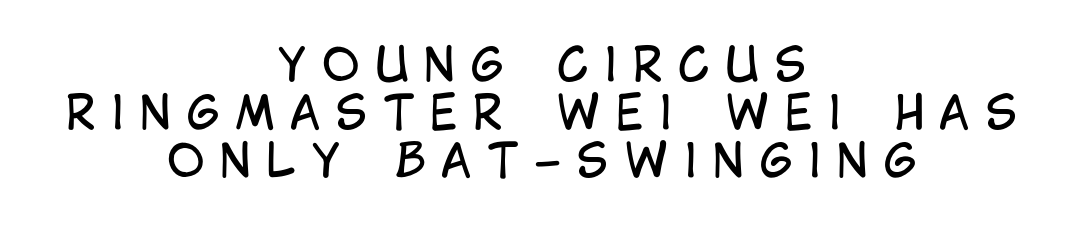
{"serif": "no", "italic": "no", "bold": "no", "weight": "regular", "width": "condensed", "stroke_contrast": "low", "x_height": "large", "monospaced": "no", "underline": "no", "align": "center", "line_spacing": "tight", "line_spacing_ratio": 1.04, "letter_spacing": "wide", "letter_spacing_em": 0.33, "glyph_px": 46}
